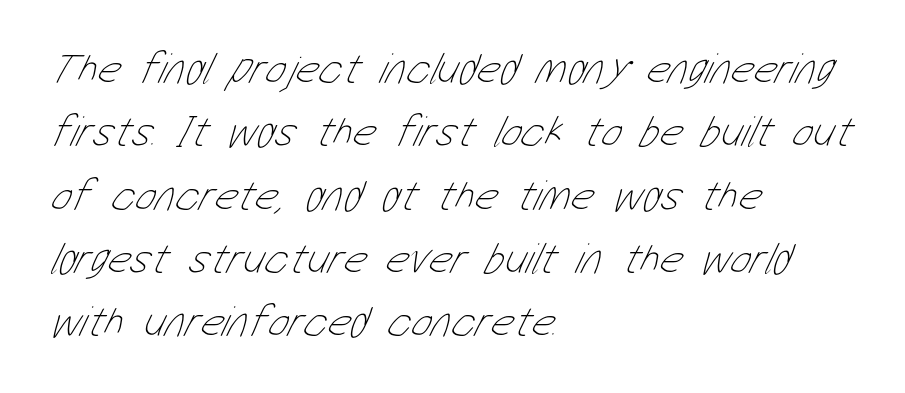
Q: Is the text bold? A: No.
Q: Is the text underlined? A: No.
Q: How is the paragraph aligned? A: Left-aligned.
Q: Is the spacing between letters normal or unusually wide? A: Normal.
Q: Is the spacing between lines tight, normal or loose? A: Normal.
Q: Width (condensed, normal, or wide)? A: Condensed.
Q: Stroke contrast? A: Low.
Q: x-height? A: Medium.
Q: Monospaced? A: No.
